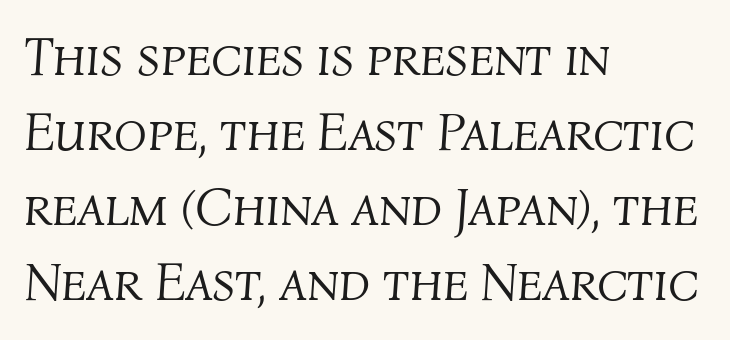
Q: Is the text bold? A: No.
Q: Is the text italic (slanted)? A: Yes, it leans right by about 4 degrees.
Q: Is the text underlined? A: No.
Q: How is the paragraph aligned? A: Left-aligned.
Q: Is the spacing between letters normal or unusually wide? A: Normal.
Q: Is the spacing between lines tight, normal or loose? A: Normal.
Q: Width (condensed, normal, or wide)? A: Normal.
Q: Stroke contrast? A: Medium.
Q: x-height? A: Medium.
Q: Monospaced? A: No.
